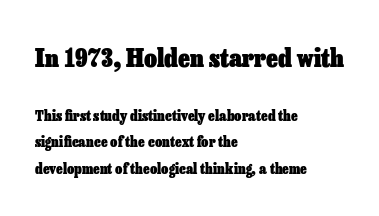
The image shows 25 px bold type, upright; set left-aligned, loose line spacing (1.91x), normal letter spacing, not underlined; the first (top) block is 1.79x larger.
